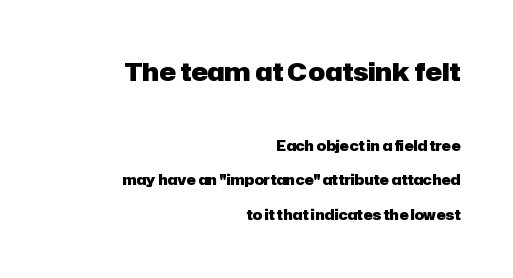
{"italic": "no", "bold": "yes", "underline": "no", "align": "right", "line_spacing": "loose", "line_spacing_ratio": 2.47, "letter_spacing": "normal", "letter_spacing_em": 0.0, "larger_block": "first", "size_ratio": 1.79, "glyph_px": 25}
